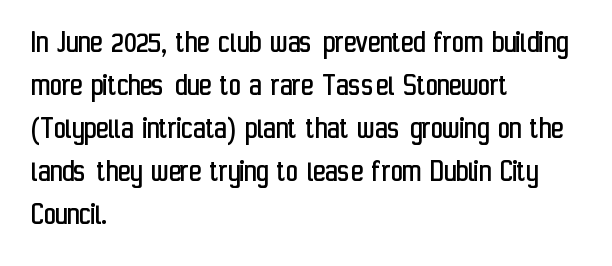
Q: Is the text bold? A: No.
Q: Is the text italic (slanted)? A: No, it is upright.
Q: Is the typeface a serif or a sans-serif typeface? A: Sans-serif.
Q: Is the text underlined? A: No.
Q: How is the paragraph aligned? A: Left-aligned.
Q: Is the spacing between letters normal or unusually wide? A: Normal.
Q: Is the spacing between lines tight, normal or loose? A: Normal.
Q: Width (condensed, normal, or wide)? A: Condensed.
Q: Stroke contrast? A: Low.
Q: x-height? A: Medium.
Q: Monospaced? A: No.
